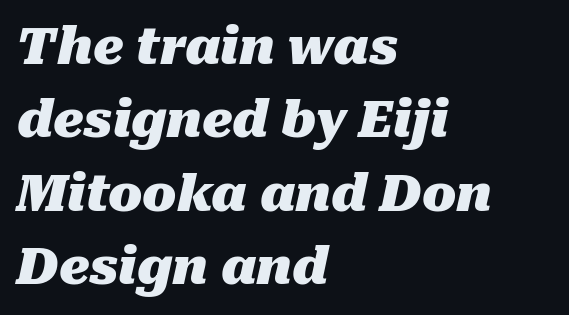
{"italic": "yes", "lean": "right", "slant_degrees": 10, "bold": "yes", "weight": "heavy", "width": "normal", "stroke_contrast": "medium", "x_height": "medium", "monospaced": "no", "underline": "no", "align": "left", "line_spacing": "normal", "line_spacing_ratio": 1.47, "letter_spacing": "normal", "letter_spacing_em": 0.0, "glyph_px": 50}
